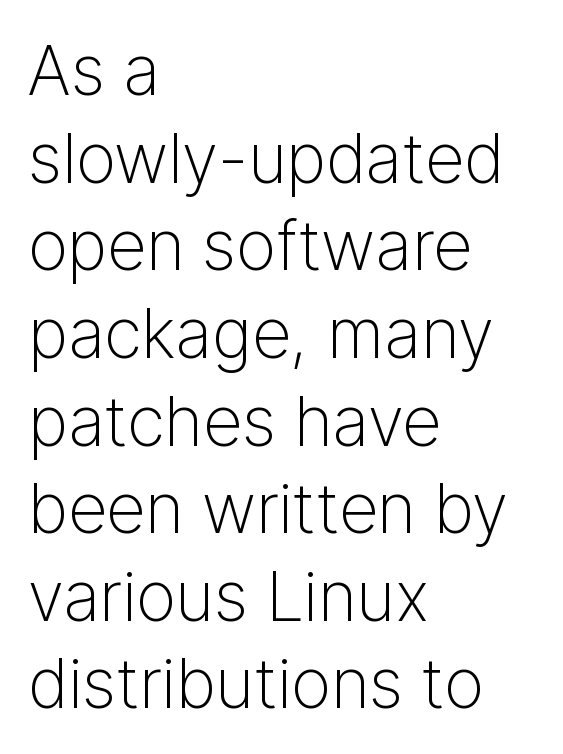
{"serif": "no", "italic": "no", "bold": "no", "weight": "light", "width": "normal", "stroke_contrast": "low", "x_height": "medium", "monospaced": "no", "underline": "no", "align": "left", "line_spacing": "normal", "line_spacing_ratio": 1.27, "letter_spacing": "normal", "letter_spacing_em": 0.0, "glyph_px": 69}
